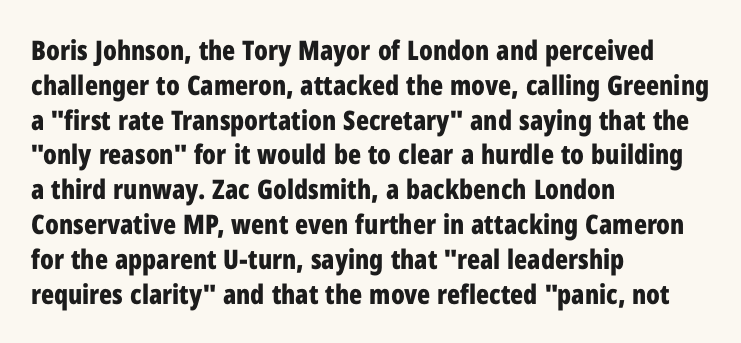
The words here are not underlined. Style check: upright. Typesetter's note: full bold, strokes at maximum text heaviness. Left-aligned paragraph, ragged on the right. One glance says typical: line gaps are just what's usual. Look at the tracking — it's just the regular setting, nothing added.
